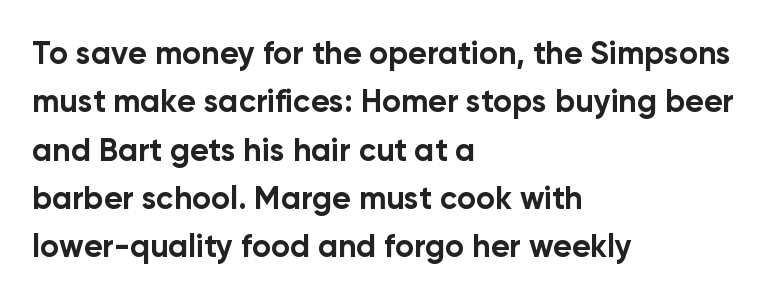
This sample keeps an unexceptional amount of space between lines. Nobody drew a line under any word here. The face used here is rendered with its standard letterfit. The font family rendered here belongs to the sans-serif group.
